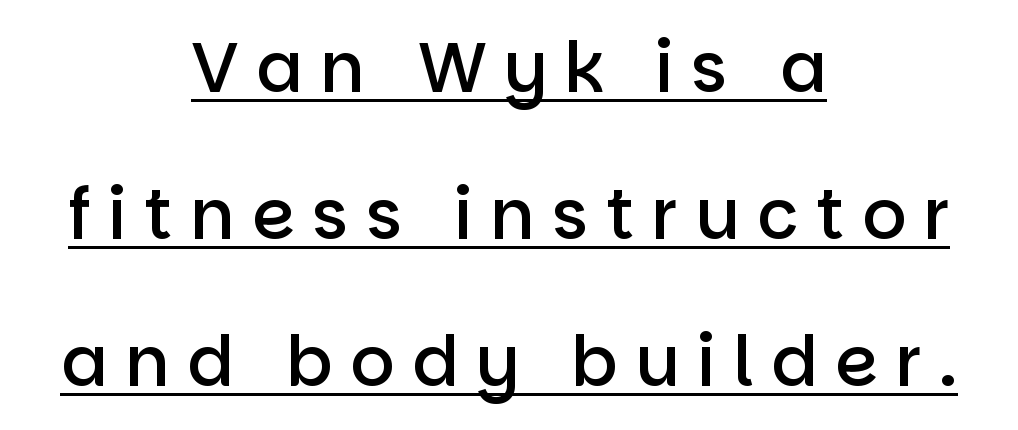
Q: Is the text bold? A: Semi-bold.
Q: Is the text italic (slanted)? A: No, it is upright.
Q: Is the typeface a serif or a sans-serif typeface? A: Sans-serif.
Q: Is the text underlined? A: Yes.
Q: How is the paragraph aligned? A: Centered.
Q: Is the spacing between letters normal or unusually wide? A: Unusually wide.
Q: Is the spacing between lines tight, normal or loose? A: Loose.
Q: Width (condensed, normal, or wide)? A: Normal.
Q: Stroke contrast? A: Low.
Q: x-height? A: Large.
Q: Monospaced? A: No.
